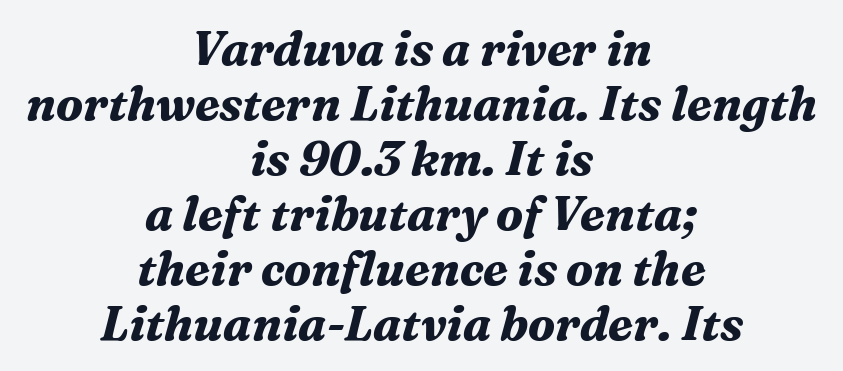
Q: Is the text bold? A: Yes.
Q: Is the text italic (slanted)? A: Yes, it leans right by about 16 degrees.
Q: Is the typeface a serif or a sans-serif typeface? A: Serif.
Q: Is the text underlined? A: No.
Q: How is the paragraph aligned? A: Centered.
Q: Is the spacing between letters normal or unusually wide? A: Normal.
Q: Width (condensed, normal, or wide)? A: Normal.
Q: Stroke contrast? A: Medium.
Q: x-height? A: Medium.
Q: Monospaced? A: No.
